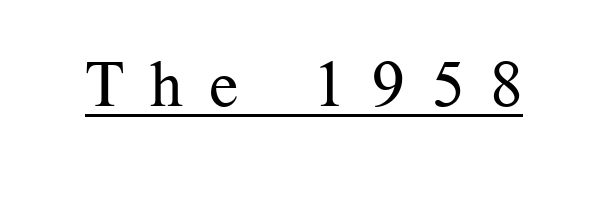
Q: Is the text bold? A: No.
Q: Is the text italic (slanted)? A: No, it is upright.
Q: Is the typeface a serif or a sans-serif typeface? A: Serif.
Q: Is the text underlined? A: Yes.
Q: Is the spacing between letters normal or unusually wide? A: Unusually wide.
Q: Width (condensed, normal, or wide)? A: Normal.
Q: Stroke contrast? A: Medium.
Q: x-height? A: Medium.
Q: Monospaced? A: No.
